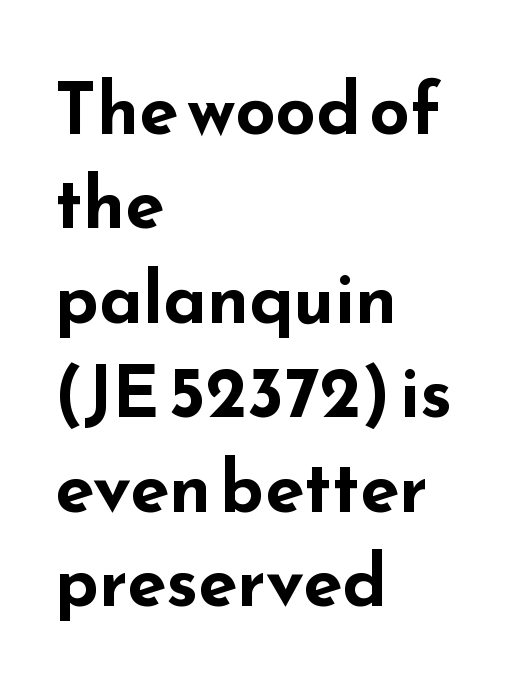
Typographic density is high because the face is bold. The letters stand straight up with perfectly vertical stems. To sum up the face: it is a sans, with no serifs. Compared with a centered layout, this one pins lines to the left instead.
